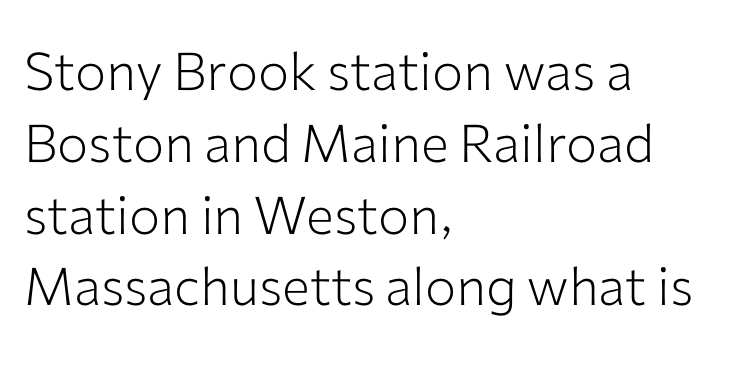
Q: Is the text bold? A: No.
Q: Is the text italic (slanted)? A: No, it is upright.
Q: Is the typeface a serif or a sans-serif typeface? A: Sans-serif.
Q: Is the text underlined? A: No.
Q: How is the paragraph aligned? A: Left-aligned.
Q: Is the spacing between letters normal or unusually wide? A: Normal.
Q: Is the spacing between lines tight, normal or loose? A: Normal.
Q: Width (condensed, normal, or wide)? A: Normal.
Q: Stroke contrast? A: Low.
Q: x-height? A: Medium.
Q: Monospaced? A: No.
